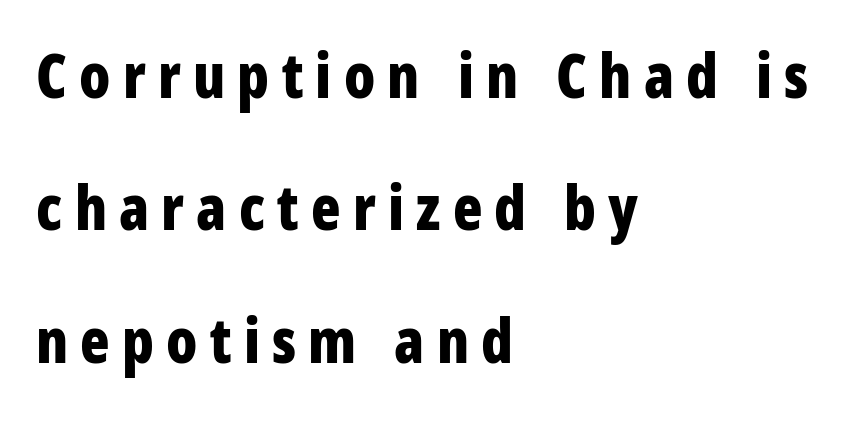
{"serif": "no", "italic": "no", "bold": "yes", "weight": "bold", "width": "condensed", "stroke_contrast": "low", "x_height": "large", "monospaced": "no", "underline": "no", "align": "left", "line_spacing": "loose", "line_spacing_ratio": 2.17, "letter_spacing": "wide", "letter_spacing_em": 0.2, "glyph_px": 61}
